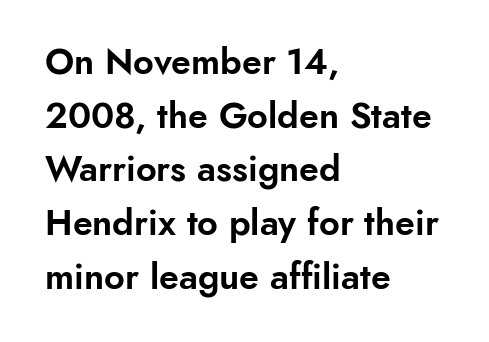
Q: Is the text italic (slanted)? A: No, it is upright.
Q: Is the typeface a serif or a sans-serif typeface? A: Sans-serif.
Q: Is the text underlined? A: No.
Q: How is the paragraph aligned? A: Left-aligned.
Q: Is the spacing between letters normal or unusually wide? A: Normal.
Q: Is the spacing between lines tight, normal or loose? A: Normal.
Q: Width (condensed, normal, or wide)? A: Normal.
Q: Stroke contrast? A: Low.
Q: x-height? A: Small.
Q: Monospaced? A: No.
